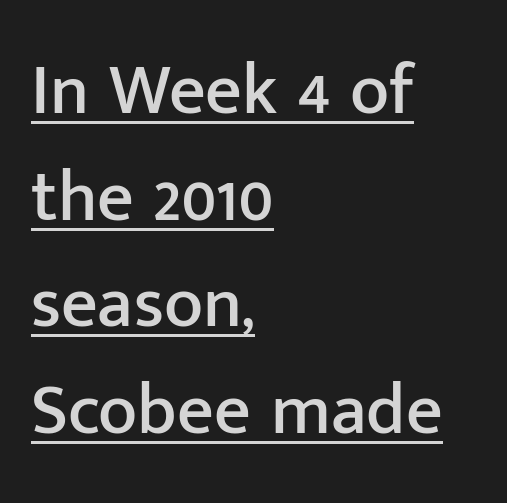
{"serif": "no", "italic": "no", "width": "normal", "stroke_contrast": "low", "x_height": "medium", "monospaced": "no", "underline": "yes", "align": "left", "line_spacing": "normal", "line_spacing_ratio": 1.48, "letter_spacing": "normal", "letter_spacing_em": 0.0, "glyph_px": 72}
